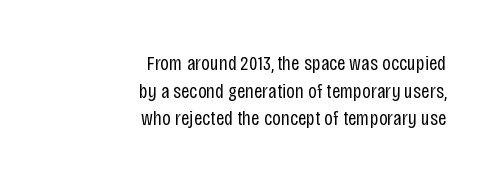
The lettering holds an erect, upright posture throughout. Which margin do the lines hug? The right one — the left edge is uneven. Check the space under the baseline: it is left empty. Students, note that the glyphs here touch the page at normal intervals. Vertical spacing — default. The weight tops out at a normal text grade.
